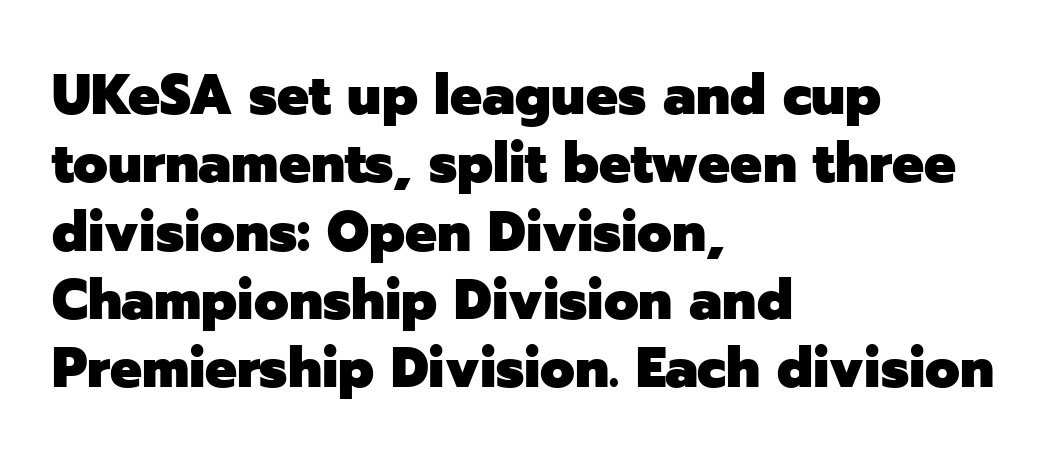
Q: Is the text bold? A: Yes.
Q: Is the text italic (slanted)? A: No, it is upright.
Q: Is the typeface a serif or a sans-serif typeface? A: Sans-serif.
Q: Is the text underlined? A: No.
Q: How is the paragraph aligned? A: Left-aligned.
Q: Is the spacing between letters normal or unusually wide? A: Normal.
Q: Width (condensed, normal, or wide)? A: Normal.
Q: Stroke contrast? A: Low.
Q: x-height? A: Medium.
Q: Monospaced? A: No.
